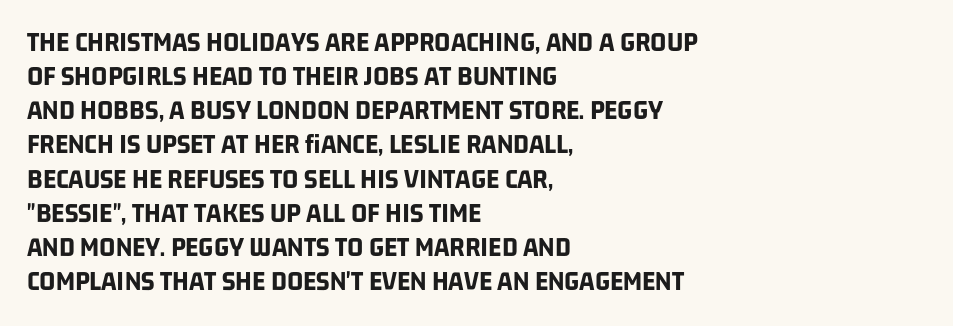
{"serif": "no", "bold": "yes", "weight": "bold", "width": "condensed", "stroke_contrast": "low", "x_height": "large", "monospaced": "no", "underline": "no", "align": "left", "line_spacing_ratio": 1.22, "letter_spacing": "normal", "letter_spacing_em": 0.0, "glyph_px": 28}
